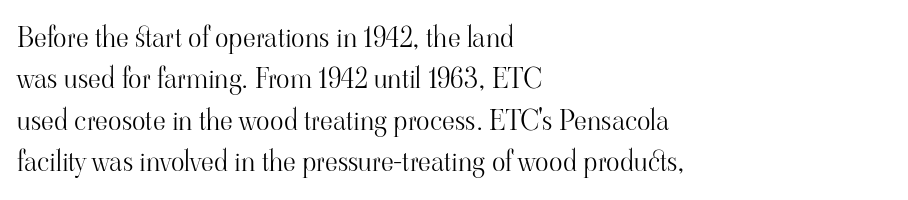
Every stem runs plumb, perpendicular to the baseline. Lines of text with bare space underneath. Serifs: yes, visible at the terminals of the letterforms. Leftover space on each line is placed entirely after the last word. On a weight scale, this lands at 450 or below.
